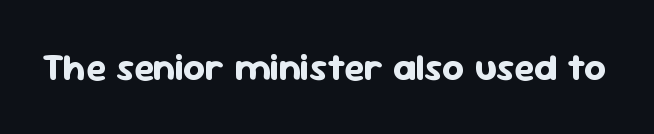
The text was rendered using a sans face with plain stroke endings. A typesetter would call this zero additional tracking. If you drew a line through each stem, it would be perfectly vertical. The rendering uses a bold face; every stroke is thick and dark. Descender tails drop into unmarked territory.
